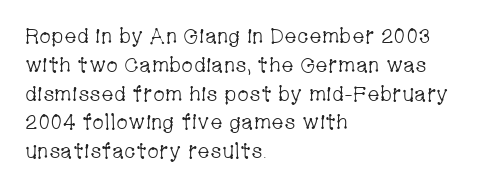
The image shows 21 px text type, upright; set left-aligned, normal line spacing (1.37x), normal letter spacing, not underlined.
